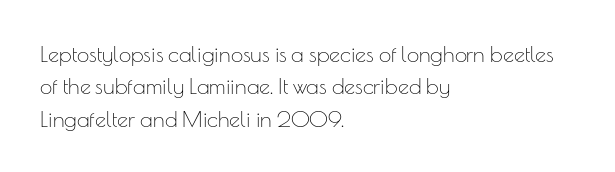
{"italic": "no", "bold": "no", "underline": "no", "align": "left", "line_spacing": "normal", "line_spacing_ratio": 1.47, "letter_spacing": "normal", "letter_spacing_em": 0.0, "glyph_px": 22}
